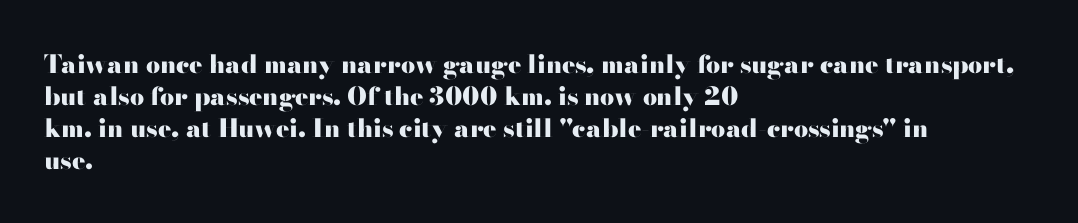
{"italic": "no", "bold": "yes", "underline": "no", "align": "left", "line_spacing": "normal", "line_spacing_ratio": 1.28, "letter_spacing": "normal", "letter_spacing_em": 0.0, "glyph_px": 25}
